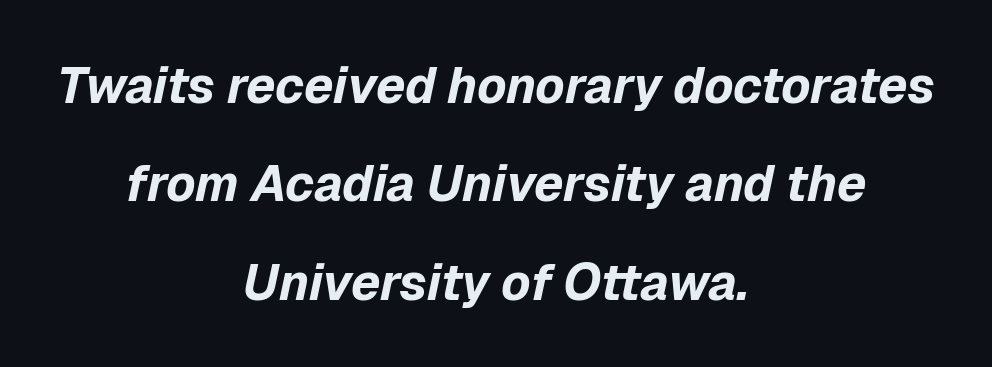
Q: Is the text bold? A: Yes.
Q: Is the text italic (slanted)? A: Yes, it leans right by about 12 degrees.
Q: Is the text underlined? A: No.
Q: How is the paragraph aligned? A: Centered.
Q: Is the spacing between letters normal or unusually wide? A: Normal.
Q: Is the spacing between lines tight, normal or loose? A: Loose.
Q: Width (condensed, normal, or wide)? A: Normal.
Q: Stroke contrast? A: Low.
Q: x-height? A: Medium.
Q: Monospaced? A: No.
